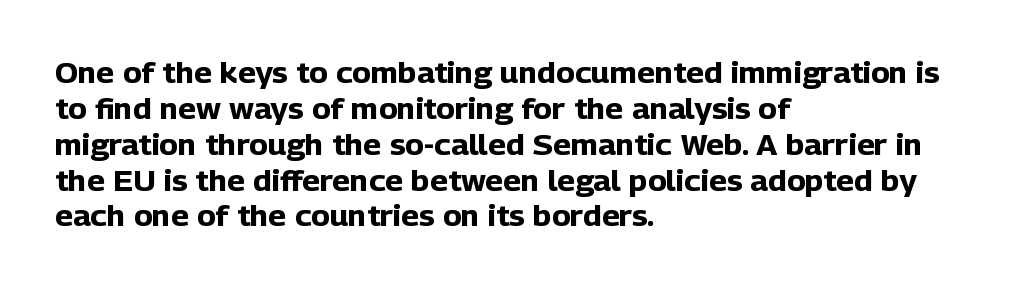
Q: Is the text bold? A: Yes.
Q: Is the text italic (slanted)? A: No, it is upright.
Q: Is the typeface a serif or a sans-serif typeface? A: Sans-serif.
Q: Is the text underlined? A: No.
Q: How is the paragraph aligned? A: Left-aligned.
Q: Is the spacing between letters normal or unusually wide? A: Normal.
Q: Is the spacing between lines tight, normal or loose? A: Normal.
Q: Width (condensed, normal, or wide)? A: Normal.
Q: Stroke contrast? A: Low.
Q: x-height? A: Medium.
Q: Monospaced? A: No.
